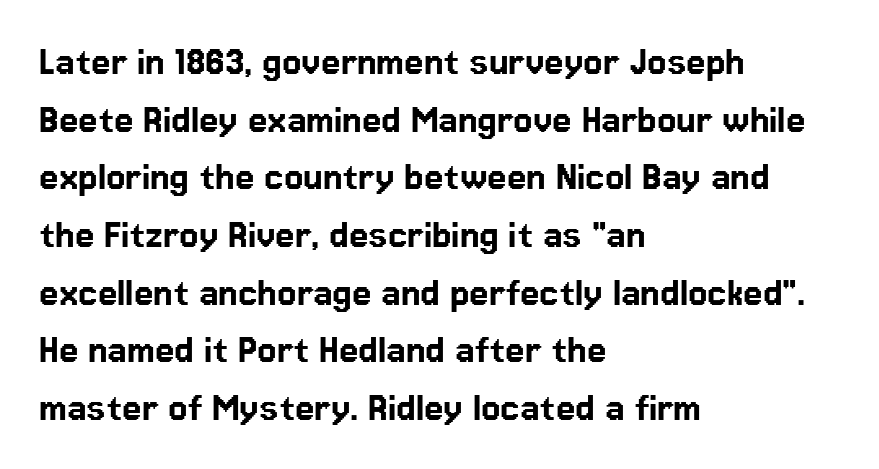
The image shows 44 px sans-serif type, upright; set left-aligned, normal line spacing (1.31x), normal letter spacing, not underlined; low stroke contrast and a medium x-height.
